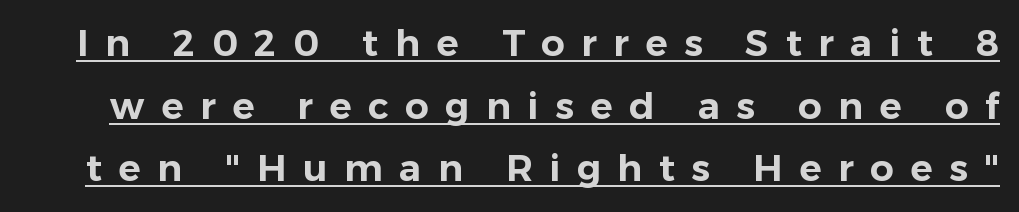
Q: Is the text italic (slanted)? A: No, it is upright.
Q: Is the typeface a serif or a sans-serif typeface? A: Sans-serif.
Q: Is the text underlined? A: Yes.
Q: Is the spacing between letters normal or unusually wide? A: Unusually wide.
Q: Is the spacing between lines tight, normal or loose? A: Normal.
Q: Width (condensed, normal, or wide)? A: Normal.
Q: Stroke contrast? A: Low.
Q: x-height? A: Medium.
Q: Monospaced? A: No.
